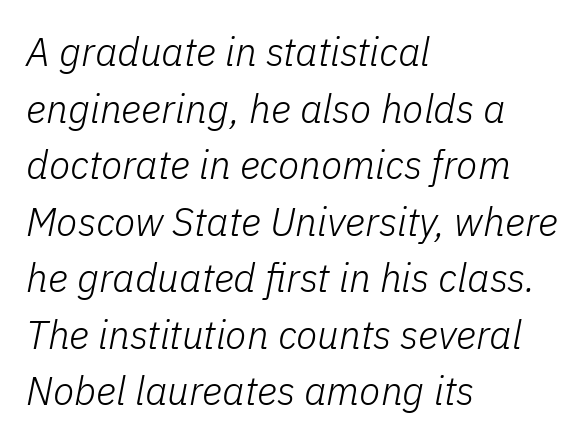
{"italic": "yes", "lean": "right", "slant_degrees": 11, "bold": "no", "weight": "light", "width": "normal", "stroke_contrast": "low", "x_height": "medium", "monospaced": "no", "underline": "no", "align": "left", "line_spacing": "normal", "line_spacing_ratio": 1.45, "letter_spacing": "normal", "letter_spacing_em": 0.0, "glyph_px": 39}
